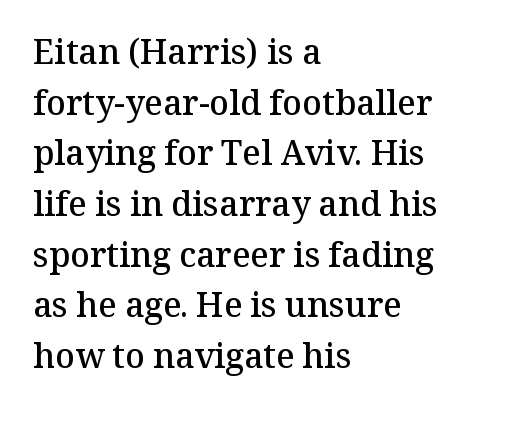
The image shows 34 px semibold serif type, upright; set left-aligned, normal line spacing (1.49x), normal letter spacing, not underlined; medium stroke contrast and a medium x-height.
